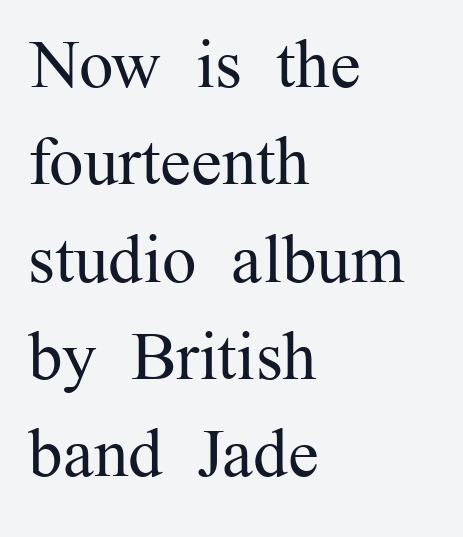
{"serif": "yes", "italic": "no", "bold": "no", "weight": "regular", "width": "normal", "stroke_contrast": "medium", "x_height": "medium", "monospaced": "no", "underline": "no", "align": "left", "line_spacing": "normal", "line_spacing_ratio": 1.41, "letter_spacing": "normal", "letter_spacing_em": 0.0, "glyph_px": 69}
